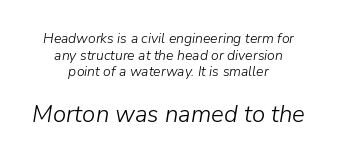
The image shows 24 px text type, italic (leaning right); set centered, line spacing 1.18x, normal letter spacing, not underlined; the second (bottom) block is 1.71x larger.
